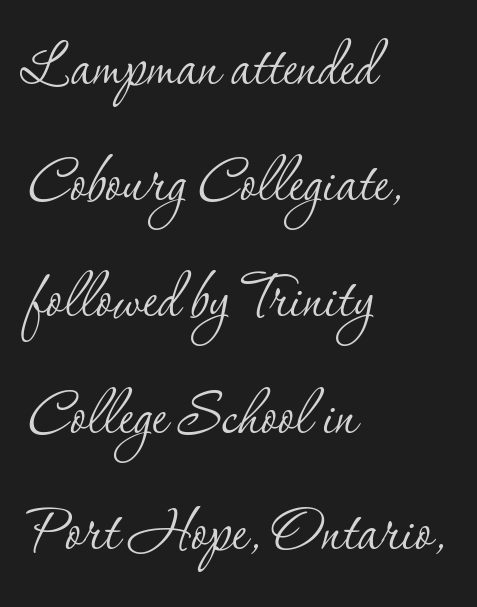
Q: Is the text bold? A: No.
Q: Is the text italic (slanted)? A: Yes.
Q: Is the typeface a serif or a sans-serif typeface? A: Serif.
Q: Is the text underlined? A: No.
Q: How is the paragraph aligned? A: Left-aligned.
Q: Is the spacing between letters normal or unusually wide? A: Normal.
Q: Is the spacing between lines tight, normal or loose? A: Normal.
Q: Width (condensed, normal, or wide)? A: Normal.
Q: Stroke contrast? A: Low.
Q: x-height? A: Small.
Q: Monospaced? A: No.
